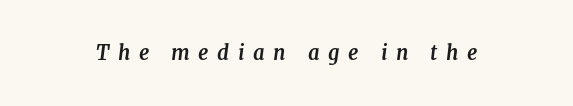
Q: Is the text bold? A: Yes.
Q: Is the text italic (slanted)? A: Yes, it leans right by about 7 degrees.
Q: Is the text underlined? A: No.
Q: Is the spacing between letters normal or unusually wide? A: Unusually wide.
